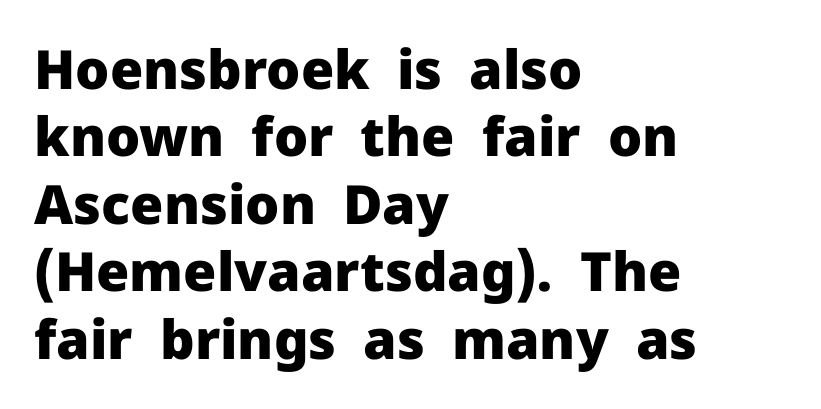
Think of a printed novel: that variable character pitch is what you see here. Nope, no serifs anywhere on these letters. Posture: upright roman. Descender tails drop into unmarked territory. The line-height multiplier appears to be the usual default.
